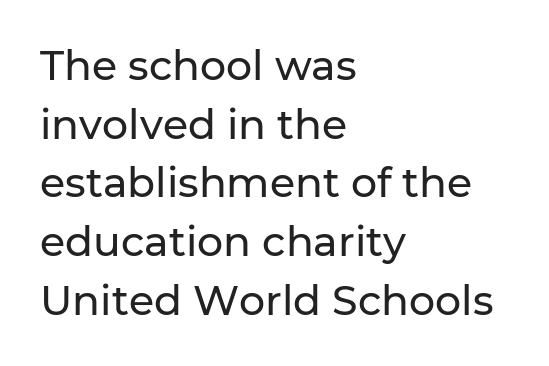
{"serif": "no", "italic": "no", "width": "normal", "stroke_contrast": "low", "x_height": "medium", "monospaced": "no", "underline": "no", "align": "left", "line_spacing": "normal", "line_spacing_ratio": 1.43, "letter_spacing": "normal", "letter_spacing_em": 0.0, "glyph_px": 41}
